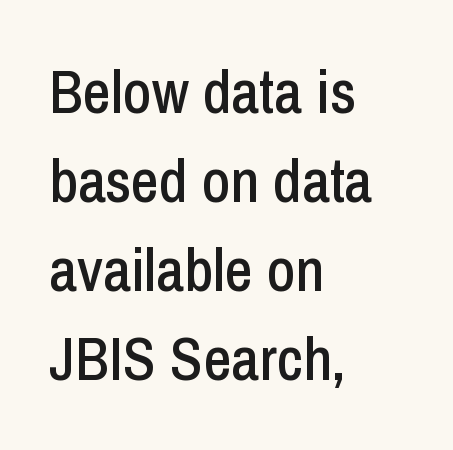
Q: Is the text italic (slanted)? A: No, it is upright.
Q: Is the typeface a serif or a sans-serif typeface? A: Sans-serif.
Q: Is the text underlined? A: No.
Q: How is the paragraph aligned? A: Left-aligned.
Q: Is the spacing between letters normal or unusually wide? A: Normal.
Q: Is the spacing between lines tight, normal or loose? A: Normal.
Q: Width (condensed, normal, or wide)? A: Condensed.
Q: Stroke contrast? A: Low.
Q: x-height? A: Medium.
Q: Monospaced? A: No.
